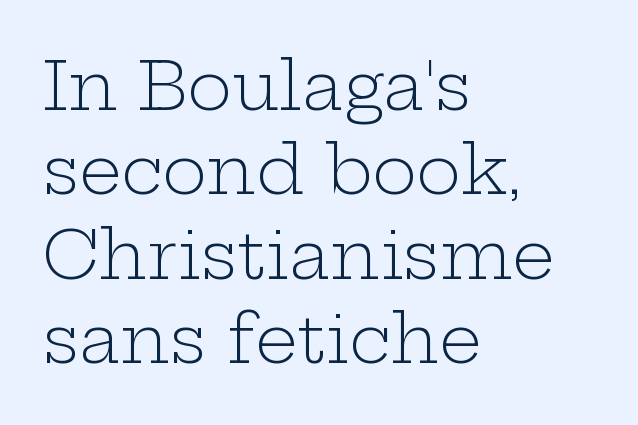
Q: Is the text bold? A: No.
Q: Is the text italic (slanted)? A: No, it is upright.
Q: Is the typeface a serif or a sans-serif typeface? A: Serif.
Q: Is the text underlined? A: No.
Q: How is the paragraph aligned? A: Left-aligned.
Q: Is the spacing between letters normal or unusually wide? A: Normal.
Q: Is the spacing between lines tight, normal or loose? A: Normal.
Q: Width (condensed, normal, or wide)? A: Wide.
Q: Stroke contrast? A: Low.
Q: x-height? A: Medium.
Q: Monospaced? A: No.
